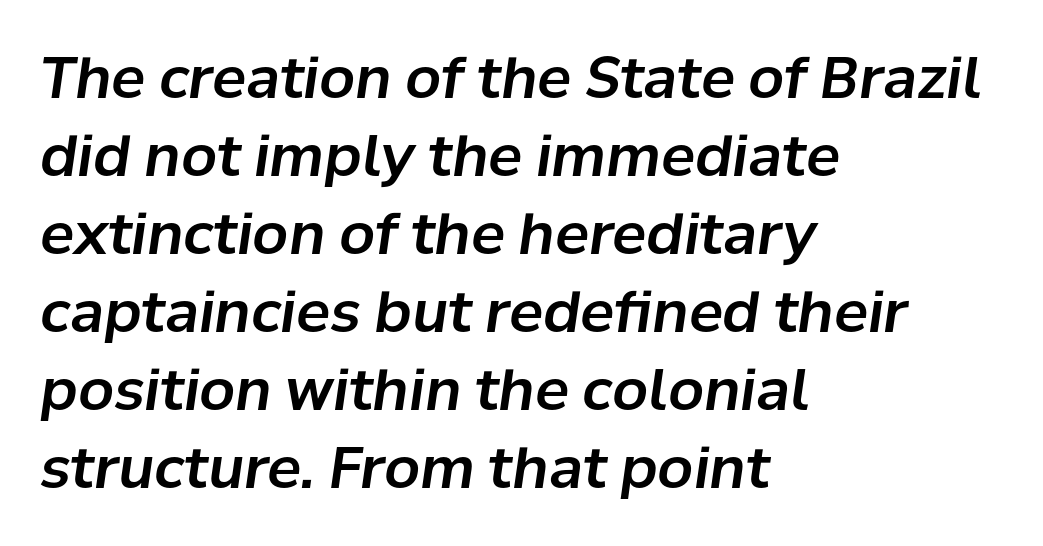
Vertically, the passage feels balanced, rows spaced as you'd expect. Here the glyphs are tracked normally, forming tight word shapes. The rag falls on the right side of this text block. Style check: oblique.
